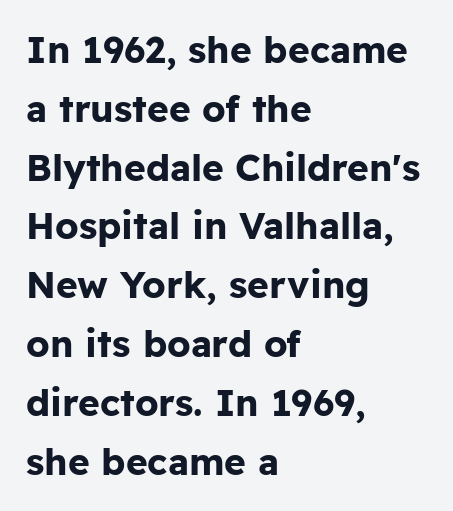
{"serif": "no", "italic": "no", "bold": "yes", "weight": "bold", "width": "normal", "stroke_contrast": "low", "x_height": "medium", "monospaced": "no", "underline": "no", "align": "left", "line_spacing": "normal", "line_spacing_ratio": 1.59, "letter_spacing": "normal", "letter_spacing_em": 0.0, "glyph_px": 37}
